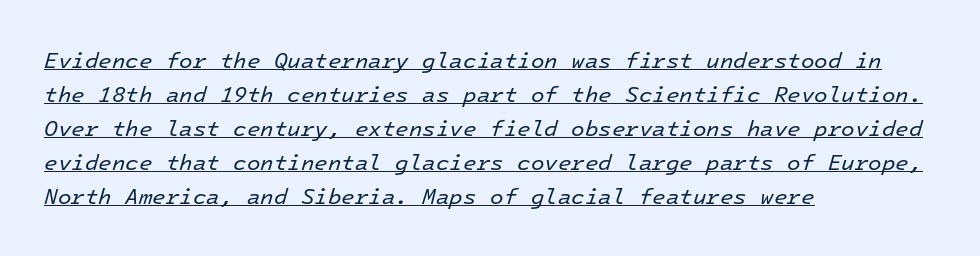
You can tell it's italic because the verticals aren't actually vertical. Students, observe the line beneath the letters — that is underlining. How would I describe the line gaps? Plain and ordinary. No extra ink here — the face is not bold. The rendering keeps characters at their native spacing.
